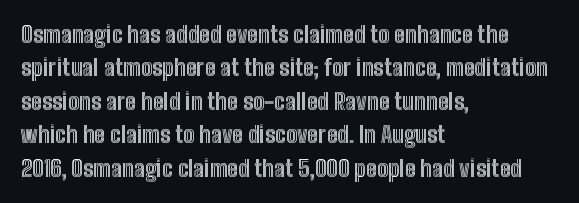
The image shows 22 px text type, upright; set left-aligned, normal line spacing (1.52x), normal letter spacing, not underlined.
